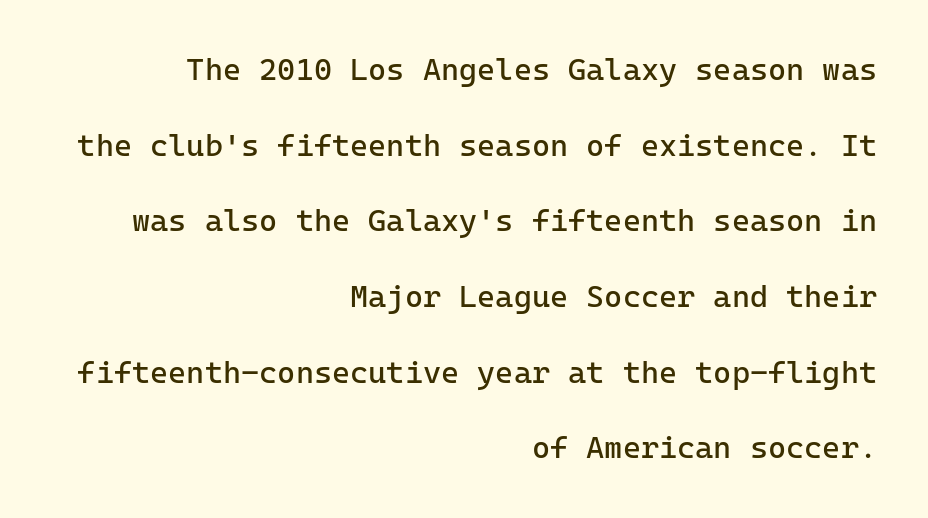
Q: Is the text bold? A: No.
Q: Is the text italic (slanted)? A: No, it is upright.
Q: Is the typeface a serif or a sans-serif typeface? A: Sans-serif.
Q: Is the text underlined? A: No.
Q: How is the paragraph aligned? A: Right-aligned.
Q: Is the spacing between letters normal or unusually wide? A: Normal.
Q: Is the spacing between lines tight, normal or loose? A: Loose.
Q: Width (condensed, normal, or wide)? A: Normal.
Q: Stroke contrast? A: Low.
Q: x-height? A: Medium.
Q: Monospaced? A: Yes.
